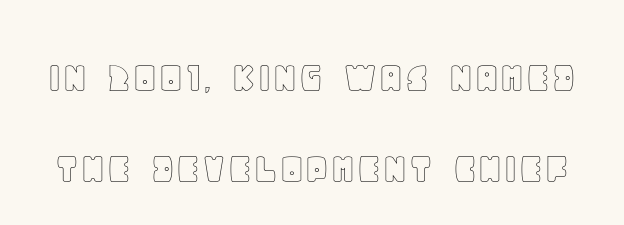
The image shows 45 px text type, upright; set loose line spacing (2.03x), normal letter spacing, not underlined; a large x-height.
